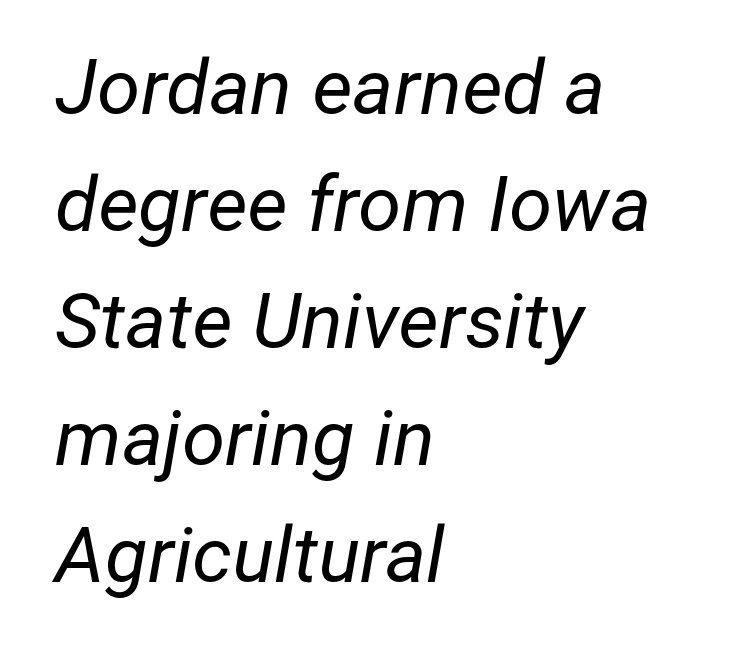
Stem width sits at or under what a default text font uses. Rows of type keep a routine distance in the vertical direction. The paragraph shown leans on its left margin. A typesetter would call this proportional, since set widths differ per character. Nobody drew a line under any word here. The axis of the letterforms is tilted away from vertical.
